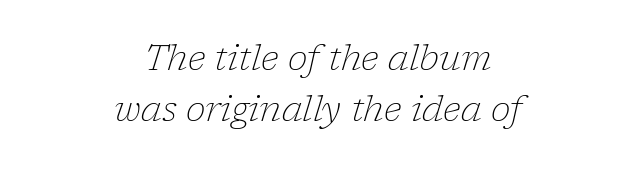
Q: Is the text bold? A: No.
Q: Is the text italic (slanted)? A: Yes, it leans right by about 17 degrees.
Q: Is the typeface a serif or a sans-serif typeface? A: Serif.
Q: Is the text underlined? A: No.
Q: How is the paragraph aligned? A: Centered.
Q: Is the spacing between letters normal or unusually wide? A: Normal.
Q: Is the spacing between lines tight, normal or loose? A: Normal.
Q: Width (condensed, normal, or wide)? A: Normal.
Q: Stroke contrast? A: Low.
Q: x-height? A: Medium.
Q: Monospaced? A: No.
